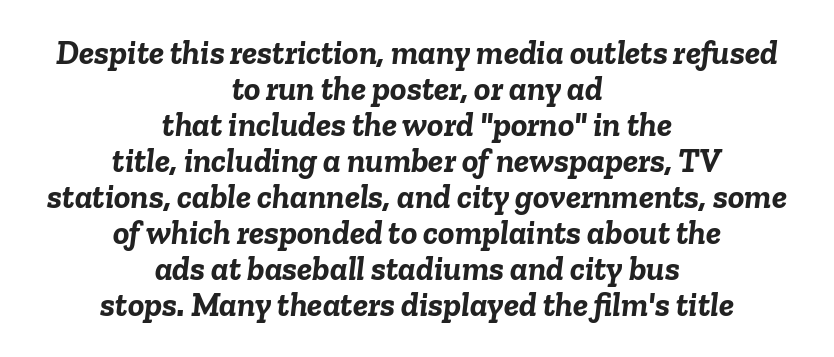
Rows of type sit shoulder to shoulder in the vertical direction. The glyphs are unaccompanied by any horizontal stroke below them. No extra tracking has been applied to these lines. Varying glyph widths throughout — classic text-font behaviour.
